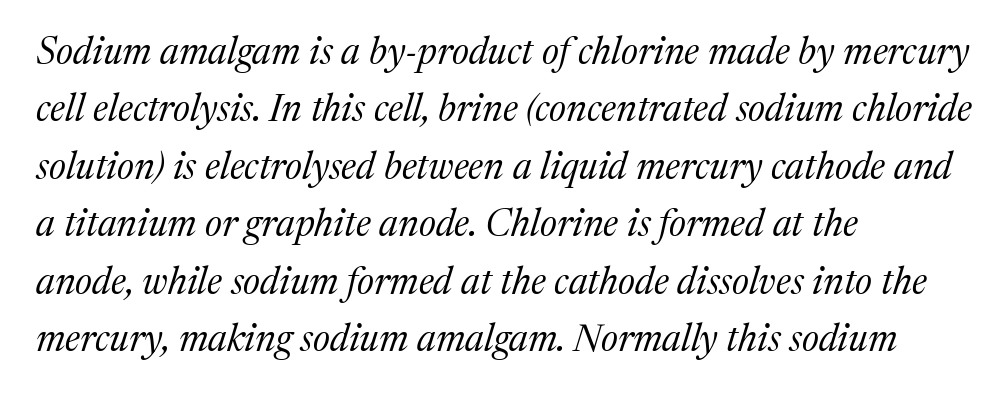
The image shows 38 px regular-weight serif type, italic (leaning right); set left-aligned, normal line spacing (1.51x), normal letter spacing, not underlined; medium stroke contrast and a medium x-height.
